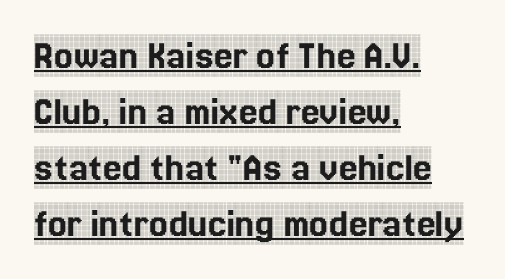
Horizontal alignment here is leftward, the default for most running prose. The passage shown is typed in a proportional face where columns would drift. The rows are spaced the way most documents space them. The glyphs are accompanied by a horizontal stroke just below them. Standard letterfit; no display-style spreading of the glyphs.
